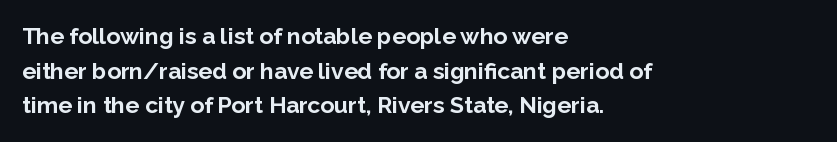
Q: Is the text bold? A: Yes.
Q: Is the text italic (slanted)? A: No, it is upright.
Q: Is the text underlined? A: No.
Q: How is the paragraph aligned? A: Left-aligned.
Q: Is the spacing between letters normal or unusually wide? A: Normal.
Q: Is the spacing between lines tight, normal or loose? A: Normal.
